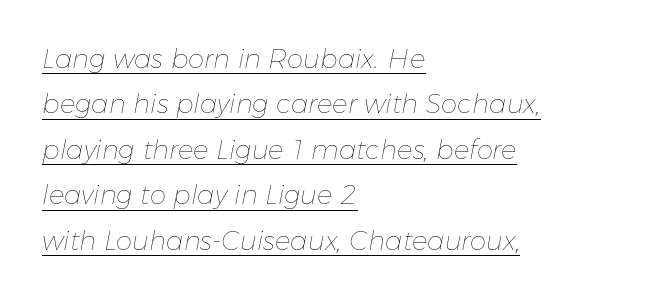
{"italic": "yes", "lean": "right", "slant_degrees": 11, "bold": "no", "underline": "yes", "align": "left", "line_spacing_ratio": 1.75, "letter_spacing": "normal", "letter_spacing_em": 0.0, "glyph_px": 26}
